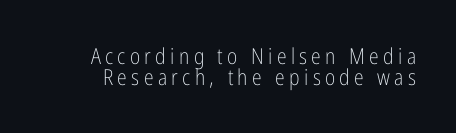
Q: Is the text bold? A: No.
Q: Is the text italic (slanted)? A: No, it is upright.
Q: Is the text underlined? A: No.
Q: Is the spacing between letters normal or unusually wide? A: Unusually wide.
Q: Is the spacing between lines tight, normal or loose? A: Tight.
